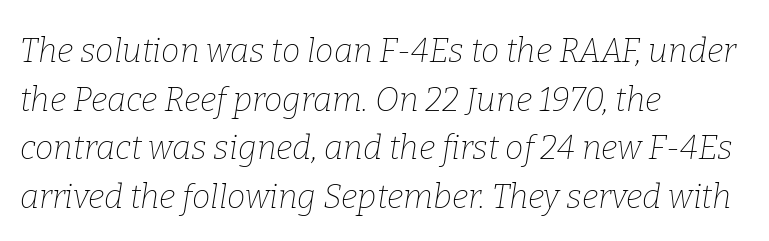
The image shows 33 px thin serif type, italic (leaning right); set left-aligned, normal line spacing (1.47x), normal letter spacing, not underlined; low stroke contrast and a medium x-height.
